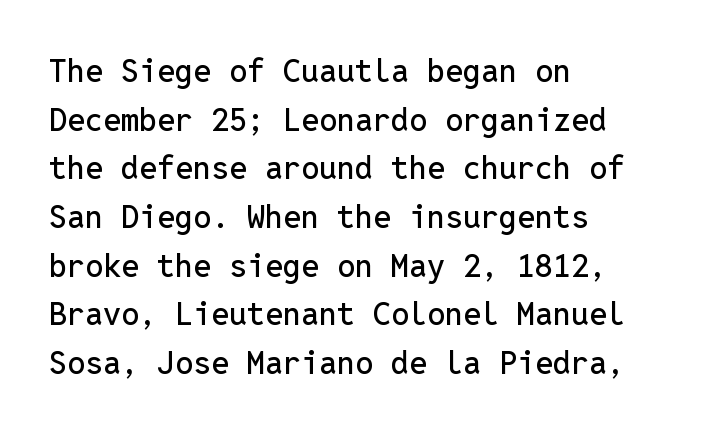
The image shows 32 px sans-serif type, upright, monospaced; set left-aligned, normal line spacing (1.52x), normal letter spacing, not underlined; low stroke contrast and a medium x-height.
